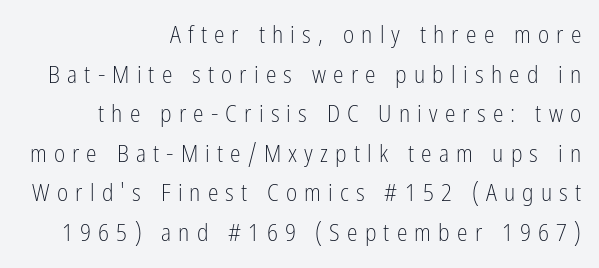
The image shows 24 px text type, upright; set right-aligned, normal line spacing (1.65x), unusually wide letter spacing (+0.3 em), not underlined.
